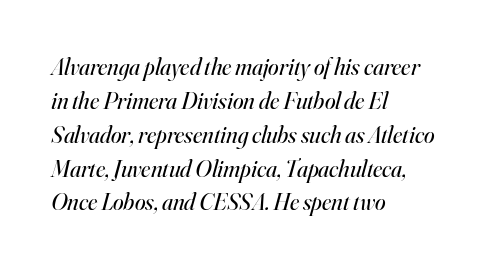
One-word summary of the alignment: left. Nothing unusual about the tracking: characters are spaced as the font intends. A typesetter would call this leading conventional body-copy spacing. Glance below the letters and you will spot only blank space. When letters slant like this, we call the style italic.
